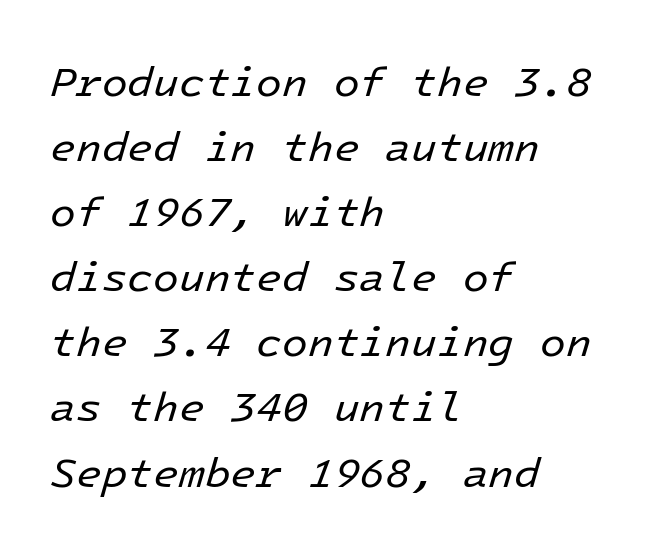
{"italic": "yes", "lean": "right", "slant_degrees": 16, "bold": "no", "weight": "regular", "width": "normal", "stroke_contrast": "low", "x_height": "medium", "underline": "no", "align": "left", "line_spacing": "normal", "line_spacing_ratio": 1.55, "letter_spacing": "normal", "letter_spacing_em": 0.0, "glyph_px": 42}
